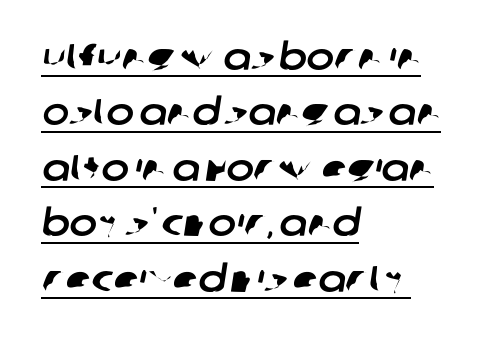
{"serif": "no", "width": "normal", "stroke_contrast": "low", "x_height": "large", "monospaced": "no", "underline": "yes", "align": "left", "line_spacing": "normal", "line_spacing_ratio": 1.5, "letter_spacing": "normal", "letter_spacing_em": 0.0, "glyph_px": 37}
